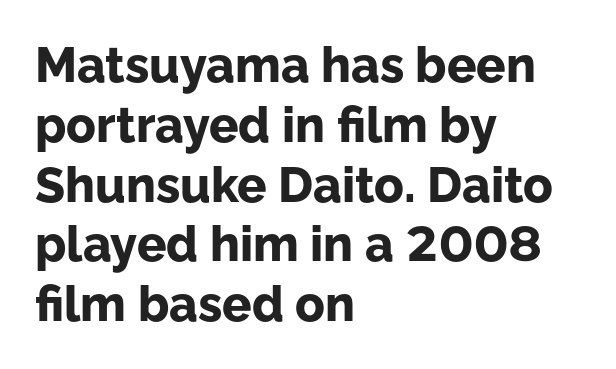
{"serif": "no", "italic": "no", "bold": "yes", "weight": "bold", "width": "normal", "stroke_contrast": "low", "x_height": "medium", "monospaced": "no", "underline": "no", "align": "left", "line_spacing_ratio": 1.22, "letter_spacing": "normal", "letter_spacing_em": 0.0, "glyph_px": 49}
